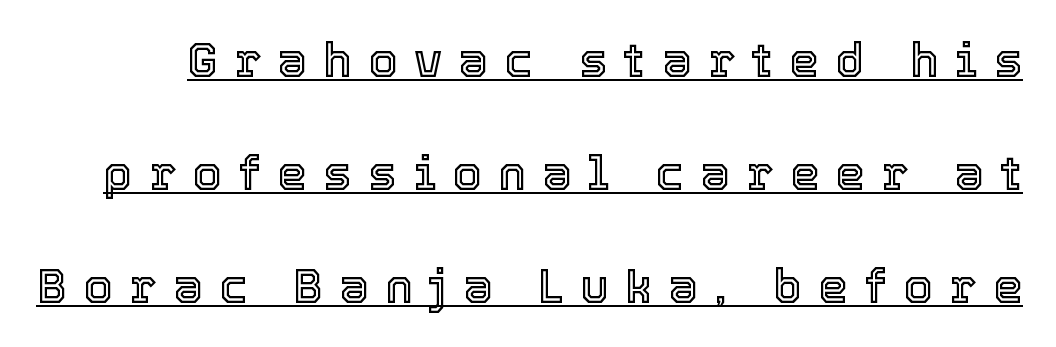
The image shows 47 px text type, upright; set loose line spacing (2.4x), unusually wide letter spacing (+0.35 em), underlined; a medium x-height.
